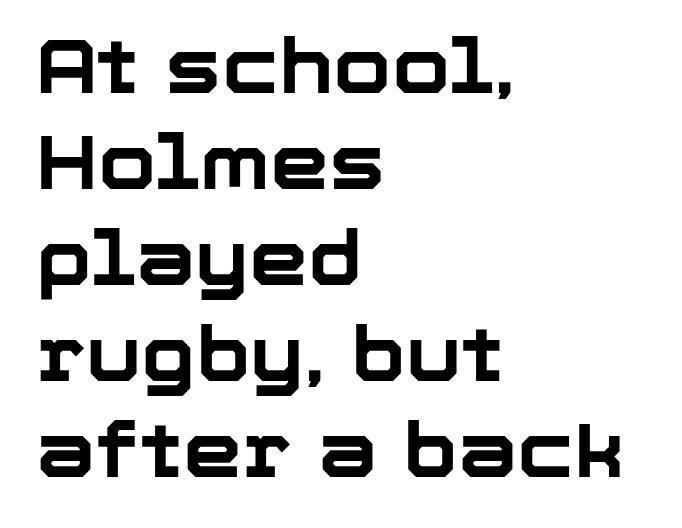
Proportional: the letters do not fall into vertical columns. Note: no serifs on the glyphs. The letters stand straight up with perfectly vertical stems. Descender tails drop into unmarked territory. Typeset ragged right — the left edge is the straight one.
